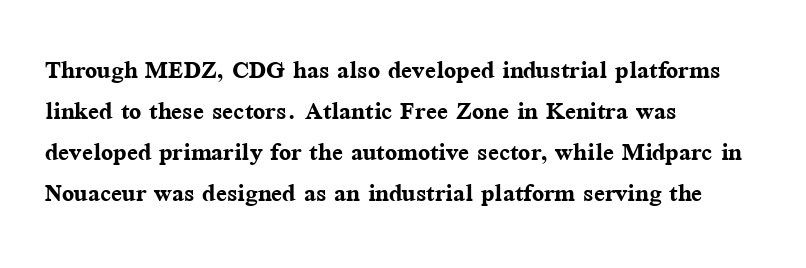
{"serif": "yes", "italic": "no", "bold": "yes", "weight": "semibold", "width": "normal", "stroke_contrast": "medium", "x_height": "medium", "monospaced": "no", "underline": "no", "align": "left", "line_spacing": "normal", "line_spacing_ratio": 1.28, "letter_spacing": "normal", "letter_spacing_em": 0.0, "glyph_px": 32}
